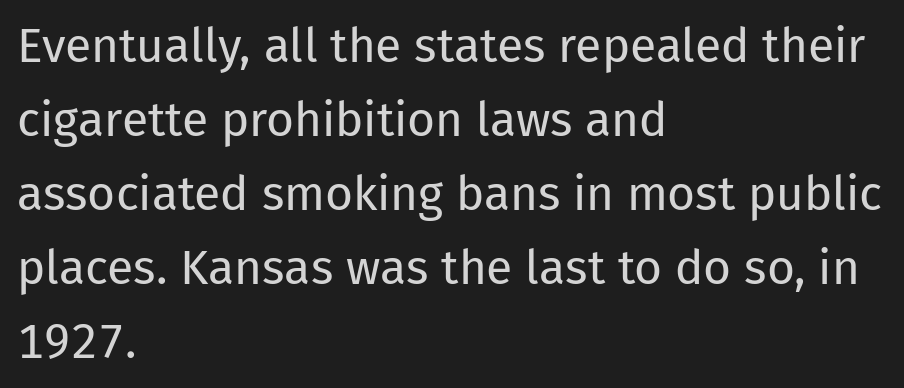
The tracking reads as untouched default to a designer's eye. Notice how descenders clear the ascenders below comfortably — that's standard leading. Upright lettering throughout. Line starts are locked; line ends wander. Serif or sans? Sans — the stroke terminals are bare. Bare-footed words on every line.
